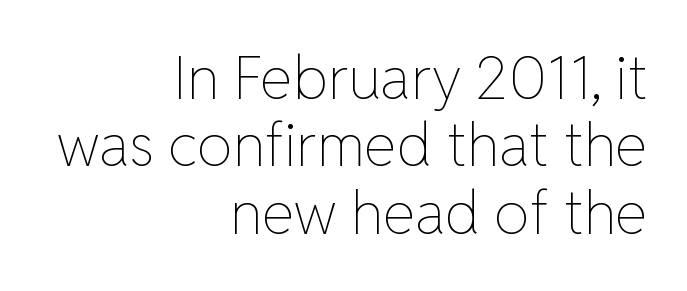
The image shows 59 px thin type, upright; set right-aligned, tight line spacing (1.14x), normal letter spacing, not underlined; low stroke contrast and a medium x-height.
